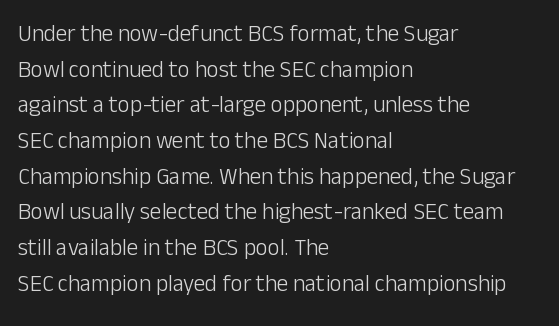
{"italic": "no", "bold": "no", "underline": "no", "align": "left", "line_spacing": "normal", "line_spacing_ratio": 1.55, "letter_spacing": "normal", "letter_spacing_em": 0.0, "glyph_px": 23}
